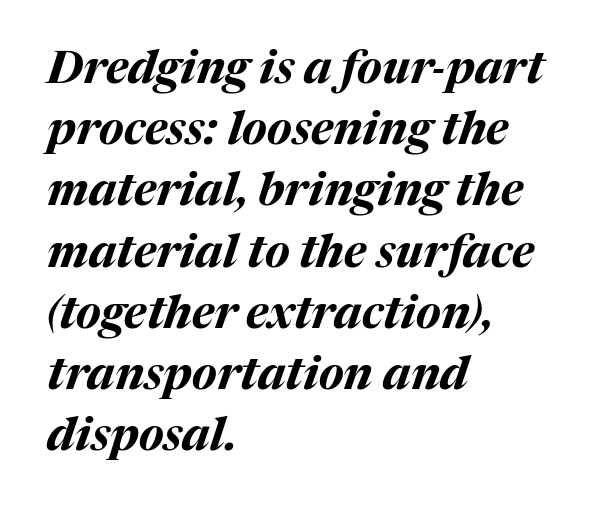
{"italic": "yes", "lean": "right", "slant_degrees": 17, "bold": "yes", "weight": "bold", "width": "normal", "stroke_contrast": "medium", "x_height": "medium", "monospaced": "no", "underline": "no", "align": "left", "line_spacing": "normal", "line_spacing_ratio": 1.33, "letter_spacing": "normal", "letter_spacing_em": 0.0, "glyph_px": 46}
